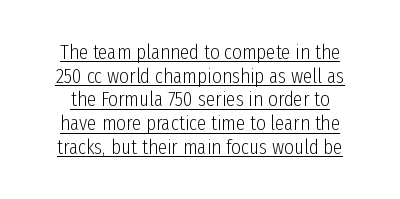
{"italic": "no", "bold": "no", "underline": "yes", "line_spacing": "tight", "line_spacing_ratio": 1.13, "letter_spacing": "normal", "letter_spacing_em": 0.0, "glyph_px": 21}
